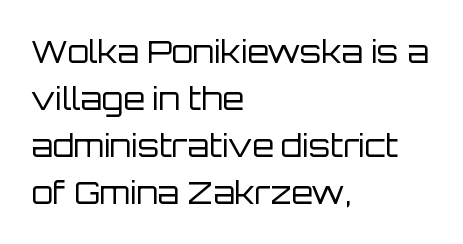
Descenders are the only things crossing below the line. This sample uses an upright cut, with every glyph sitting square on the baseline. The typesetter chose a ragged-right arrangement here. Stem width sits at or under what a default text font uses. Varying glyph widths throughout — classic text-font behaviour.
